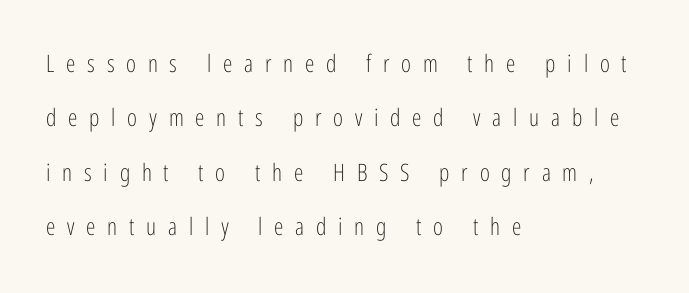
The image shows 24 px text type, upright; set left-aligned, loose line spacing (2.27x), unusually wide letter spacing (+0.49 em), not underlined.
